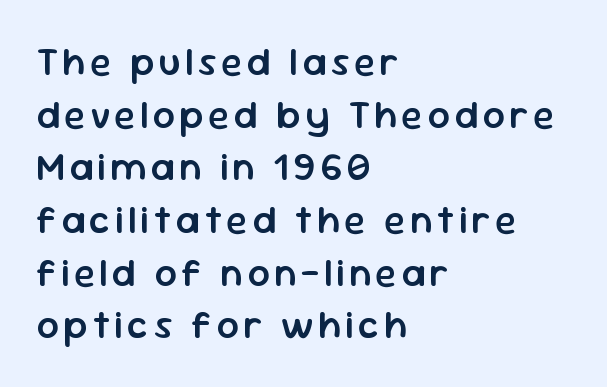
The image shows 39 px semibold sans-serif type, upright; set left-aligned, normal line spacing (1.35x), not underlined; low stroke contrast and a medium x-height.
